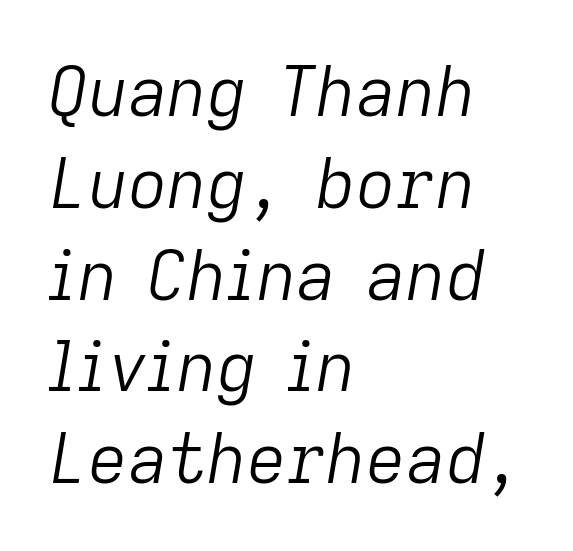
The image shows 69 px light type, italic (leaning right); set left-aligned, normal line spacing (1.33x), normal letter spacing, not underlined; low stroke contrast and a medium x-height.
